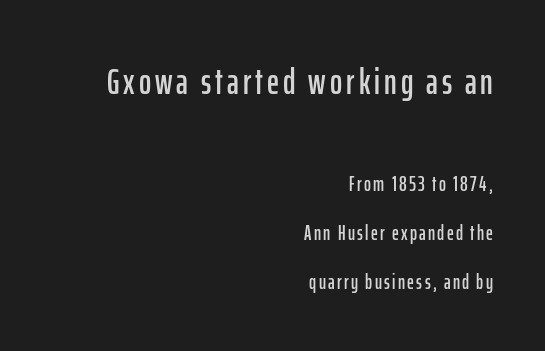
The image shows 37 px condensed sans-serif type, upright; set right-aligned, loose line spacing (2.32x), not underlined; the first (top) block is 1.76x larger; low stroke contrast and a medium x-height.
